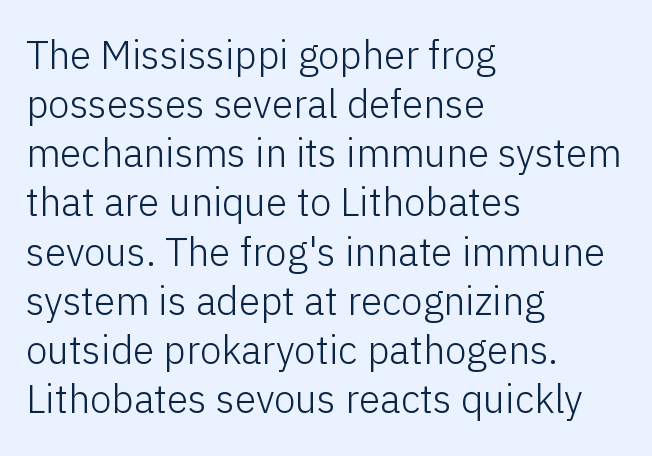
Q: Is the text bold? A: No.
Q: Is the text italic (slanted)? A: No, it is upright.
Q: Is the typeface a serif or a sans-serif typeface? A: Sans-serif.
Q: Is the text underlined? A: No.
Q: How is the paragraph aligned? A: Left-aligned.
Q: Is the spacing between letters normal or unusually wide? A: Normal.
Q: Is the spacing between lines tight, normal or loose? A: Normal.
Q: Width (condensed, normal, or wide)? A: Normal.
Q: Stroke contrast? A: Low.
Q: x-height? A: Medium.
Q: Monospaced? A: No.
